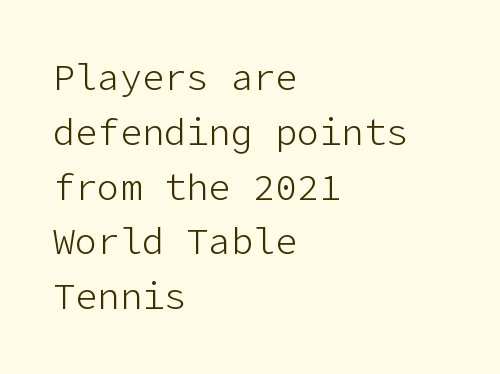
Caption: multi-line text, flush left, ragged right. Whoever set this chose a conventional vertical rhythm. Observe the absence of serifs on each vertical stroke in this sample. Check the space under the baseline: it is left empty. A typesetter would call this zero additional tracking. The letters look calm and open, with moderate or lighter stems.
